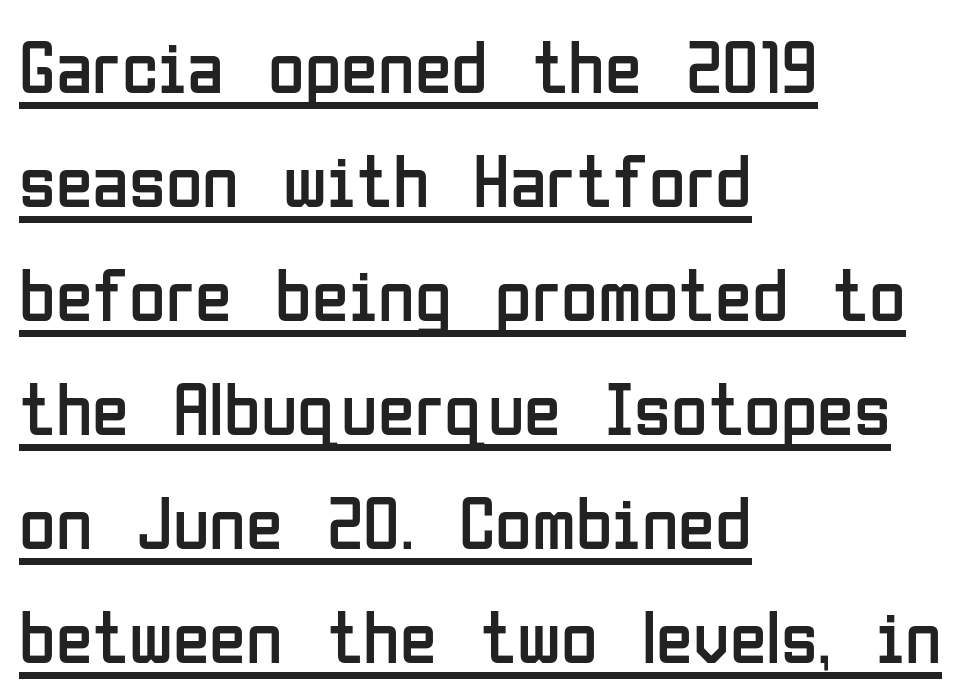
The image shows 75 px regular-weight, condensed sans-serif type, upright; set left-aligned, normal line spacing (1.52x), normal letter spacing, underlined; low stroke contrast and a medium x-height.
